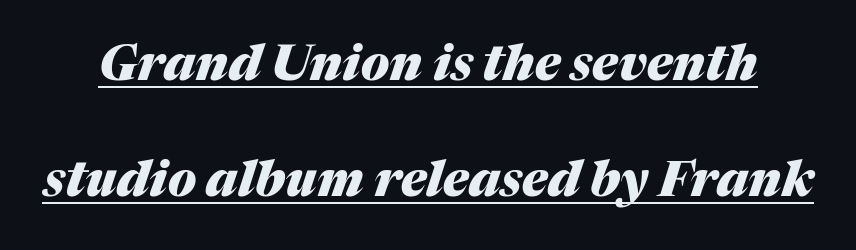
The image shows 49 px heavy type, italic (leaning right); set loose line spacing (2.36x), normal letter spacing, underlined; medium stroke contrast and a medium x-height.
